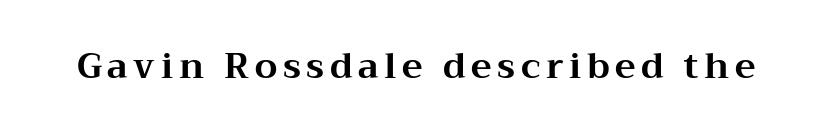
Serifs: yes, visible at the terminals of the letterforms. If you drew a line through each stem, it would be perfectly vertical. Spacing verdict: proportional, widths tailored to each character. On the weight axis this lands at bold, roughly 700. The strip under each line holds only bare page.
